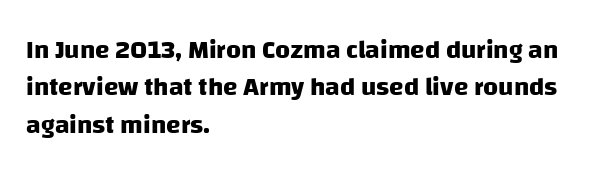
A dark, heavy texture on the line: the type is bold. Rows of type keep a routine distance in the vertical direction. Between one letter and the next there's only the usual sliver of space. Words float on clear page, feet unadorned. A student would call this left alignment; a typographer would say flush left, rag right.
